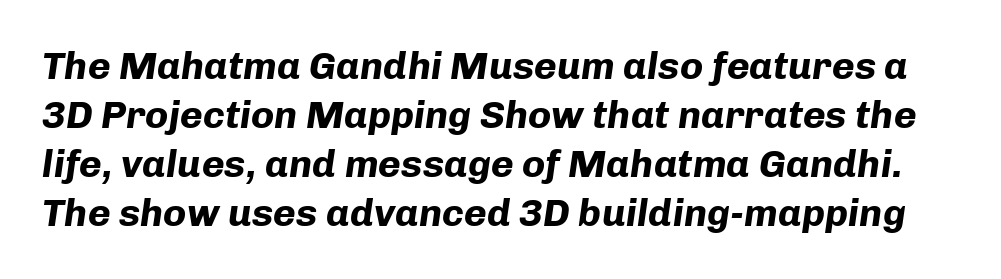
Q: Is the text bold? A: Yes.
Q: Is the text italic (slanted)? A: Yes, it leans right by about 8 degrees.
Q: Is the text underlined? A: No.
Q: Is the spacing between letters normal or unusually wide? A: Normal.
Q: Is the spacing between lines tight, normal or loose? A: Normal.
Q: Width (condensed, normal, or wide)? A: Normal.
Q: Stroke contrast? A: Low.
Q: x-height? A: Medium.
Q: Monospaced? A: No.
